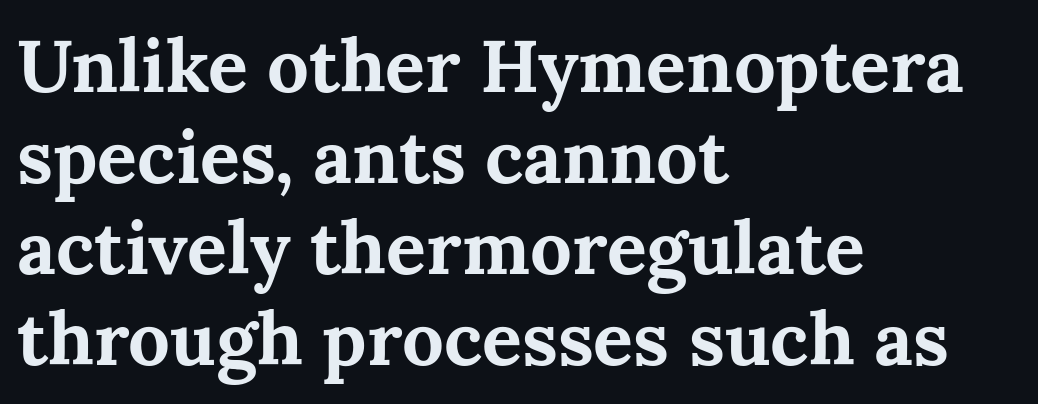
The image shows 74 px bold serif type, upright; set left-aligned, line spacing 1.23x, normal letter spacing, not underlined; medium stroke contrast and a medium x-height.
